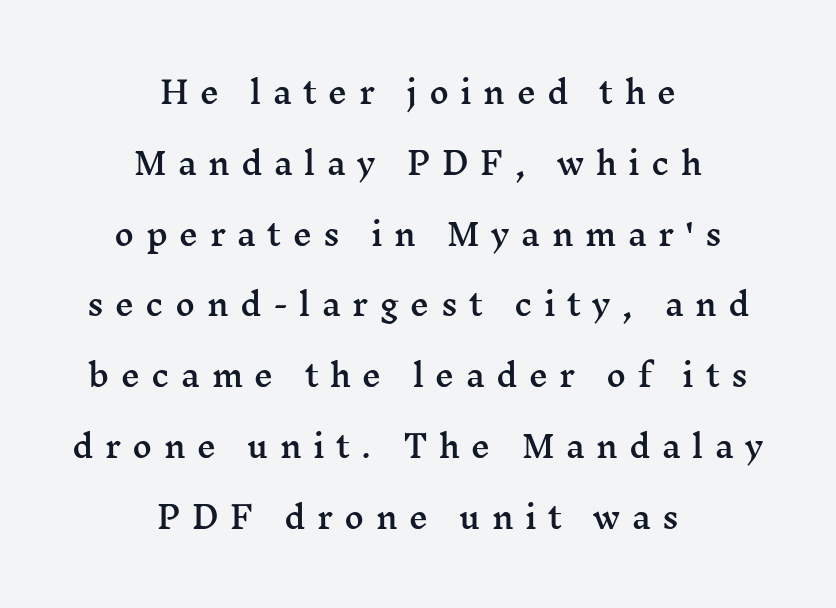
Typeset on center — no edge is straight. Is there any slant? The stems are plumb. These lines are rendered in a variable-pitch font. Letters rest on an invisible, unmarked baseline. Spacing between characters has been opened up far beyond the box default.
